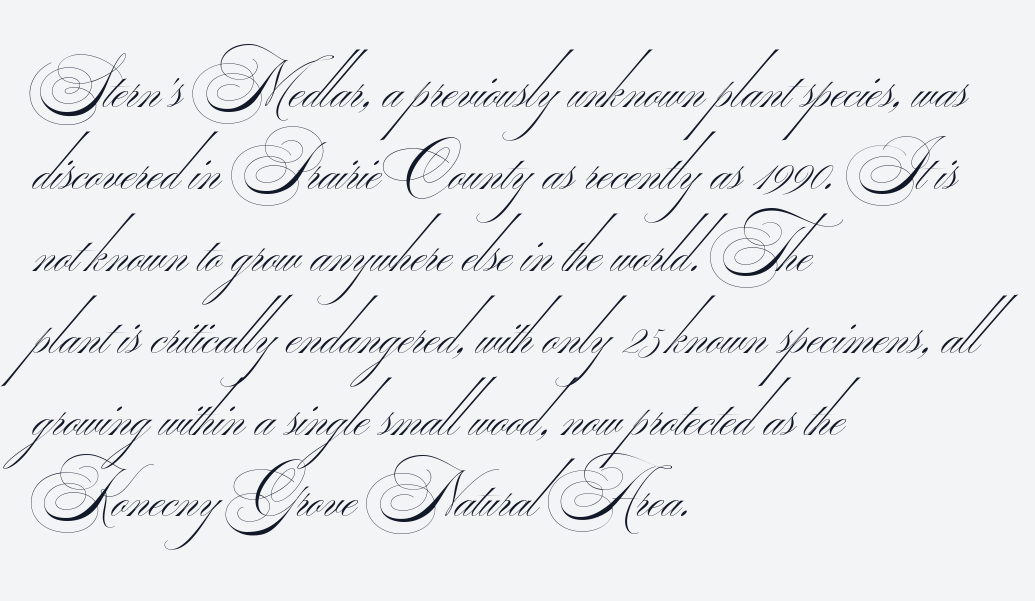
Q: Is the text bold? A: No.
Q: Is the typeface a serif or a sans-serif typeface? A: Sans-serif.
Q: Is the text underlined? A: No.
Q: How is the paragraph aligned? A: Left-aligned.
Q: Is the spacing between letters normal or unusually wide? A: Normal.
Q: Is the spacing between lines tight, normal or loose? A: Normal.
Q: Width (condensed, normal, or wide)? A: Wide.
Q: Stroke contrast? A: Medium.
Q: Monospaced? A: No.
